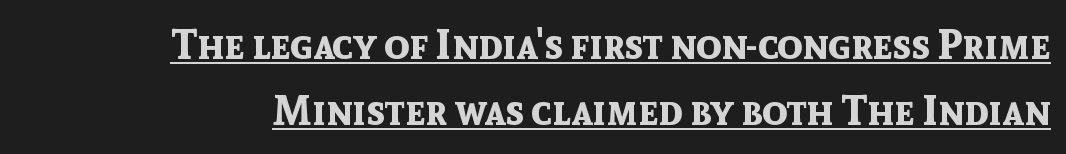
Q: Is the text bold? A: Yes.
Q: Is the text italic (slanted)? A: No, it is upright.
Q: Is the typeface a serif or a sans-serif typeface? A: Sans-serif.
Q: Is the text underlined? A: Yes.
Q: Is the spacing between letters normal or unusually wide? A: Normal.
Q: Is the spacing between lines tight, normal or loose? A: Normal.
Q: Width (condensed, normal, or wide)? A: Normal.
Q: x-height? A: Medium.
Q: Monospaced? A: No.
